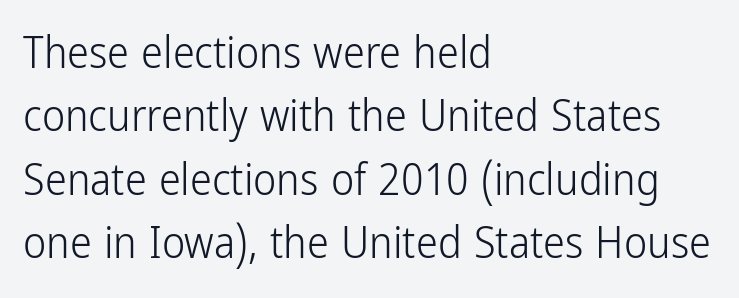
Q: Is the text bold? A: No.
Q: Is the text italic (slanted)? A: No, it is upright.
Q: Is the typeface a serif or a sans-serif typeface? A: Sans-serif.
Q: Is the text underlined? A: No.
Q: How is the paragraph aligned? A: Left-aligned.
Q: Is the spacing between letters normal or unusually wide? A: Normal.
Q: Is the spacing between lines tight, normal or loose? A: Normal.
Q: Width (condensed, normal, or wide)? A: Condensed.
Q: Stroke contrast? A: Low.
Q: x-height? A: Medium.
Q: Monospaced? A: No.
